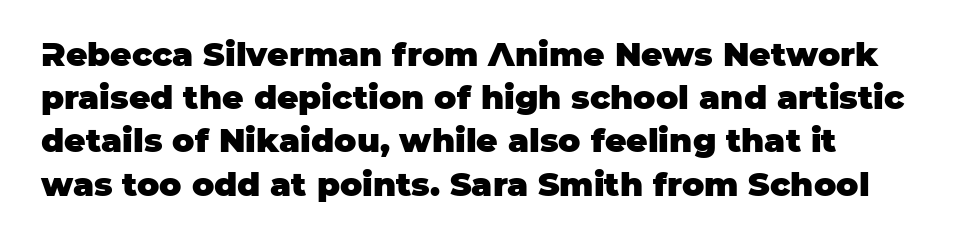
Every letter is thick-stroked: bold, no question. Rendered with straight, roman letterforms. Is this a fixed-width face? No — the glyphs have proportional, varying widths. If you measured baseline to baseline, you'd find a middling distance. Nobody drew a line under any word here. Font category for this specimen: sans-serif.
